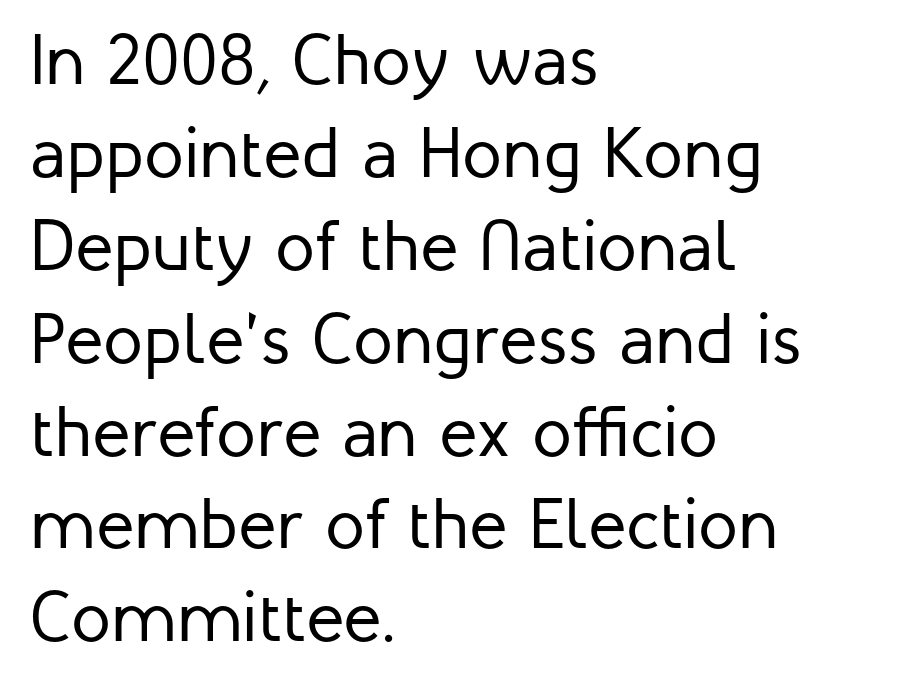
Q: Is the text bold? A: No.
Q: Is the text italic (slanted)? A: No, it is upright.
Q: Is the typeface a serif or a sans-serif typeface? A: Sans-serif.
Q: Is the text underlined? A: No.
Q: How is the paragraph aligned? A: Left-aligned.
Q: Is the spacing between letters normal or unusually wide? A: Normal.
Q: Is the spacing between lines tight, normal or loose? A: Normal.
Q: Width (condensed, normal, or wide)? A: Normal.
Q: Stroke contrast? A: Low.
Q: x-height? A: Medium.
Q: Monospaced? A: No.
